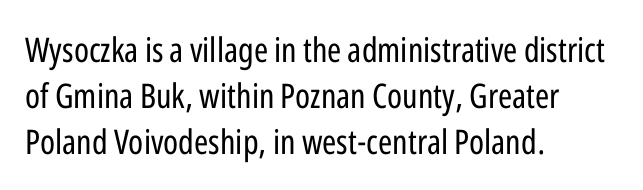
{"serif": "no", "italic": "no", "bold": "no", "weight": "regular", "width": "condensed", "stroke_contrast": "low", "x_height": "medium", "monospaced": "no", "underline": "no", "align": "left", "line_spacing": "normal", "line_spacing_ratio": 1.36, "letter_spacing": "normal", "letter_spacing_em": 0.0, "glyph_px": 34}
